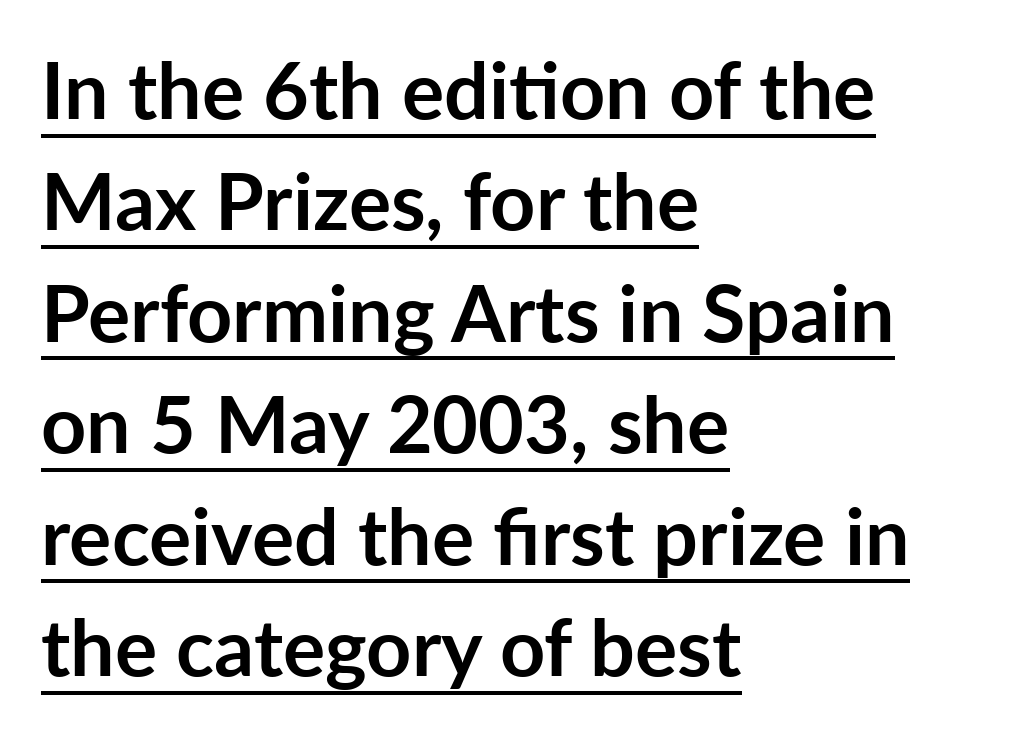
The image shows 79 px semibold sans-serif type, upright; set left-aligned, normal line spacing (1.41x), normal letter spacing, underlined; low stroke contrast and a medium x-height.
